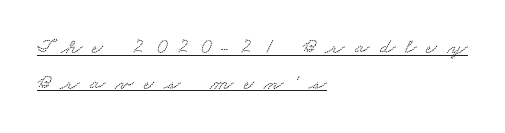
Q: Is the text underlined? A: Yes.
Q: How is the paragraph aligned? A: Left-aligned.
Q: Is the spacing between letters normal or unusually wide? A: Unusually wide.
Q: Is the spacing between lines tight, normal or loose? A: Normal.
